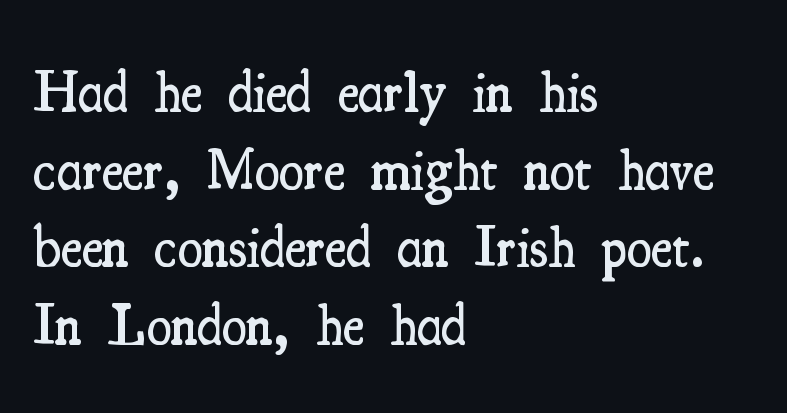
{"serif": "yes", "italic": "no", "bold": "semi", "weight": "semibold", "width": "condensed", "stroke_contrast": "medium", "x_height": "small", "monospaced": "no", "underline": "no", "align": "left", "line_spacing": "normal", "line_spacing_ratio": 1.36, "letter_spacing": "normal", "letter_spacing_em": 0.0, "glyph_px": 57}
